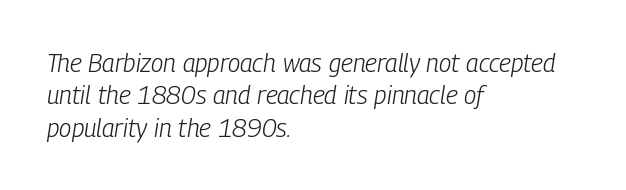
{"italic": "yes", "lean": "right", "slant_degrees": 9, "bold": "no", "underline": "no", "align": "left", "line_spacing": "normal", "line_spacing_ratio": 1.3, "letter_spacing": "normal", "letter_spacing_em": 0.0, "glyph_px": 25}
